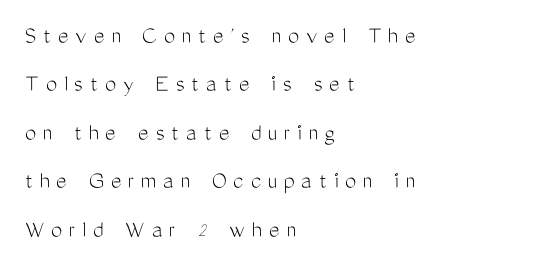
The image shows 25 px text type, upright; set left-aligned, loose line spacing (1.94x), unusually wide letter spacing (+0.27 em), not underlined.
